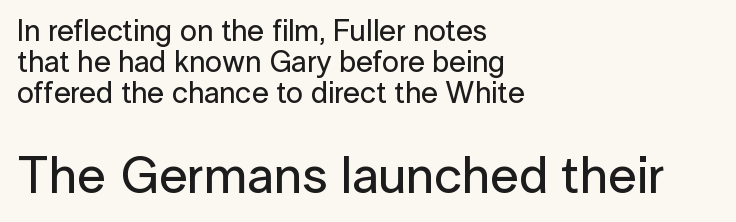
Typographically, this falls in the sans-serif category. Proportional: the letters do not fall into vertical columns. Leading: reduced. Anything drawn beneath the words? Only blank space. No extra tracking has been applied to these lines. The type sits square on the baseline with zero lean.
